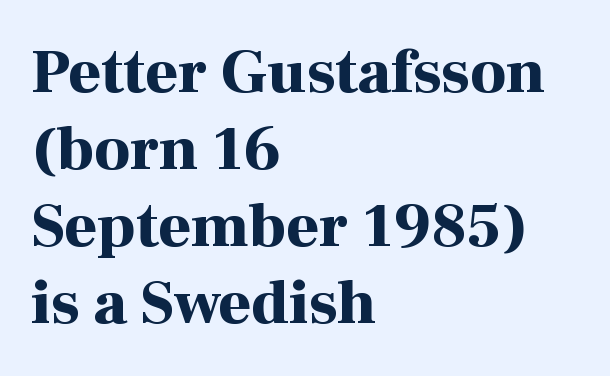
The image shows 63 px bold serif type, upright; set left-aligned, line spacing 1.22x, normal letter spacing, not underlined; high stroke contrast and a medium x-height.
